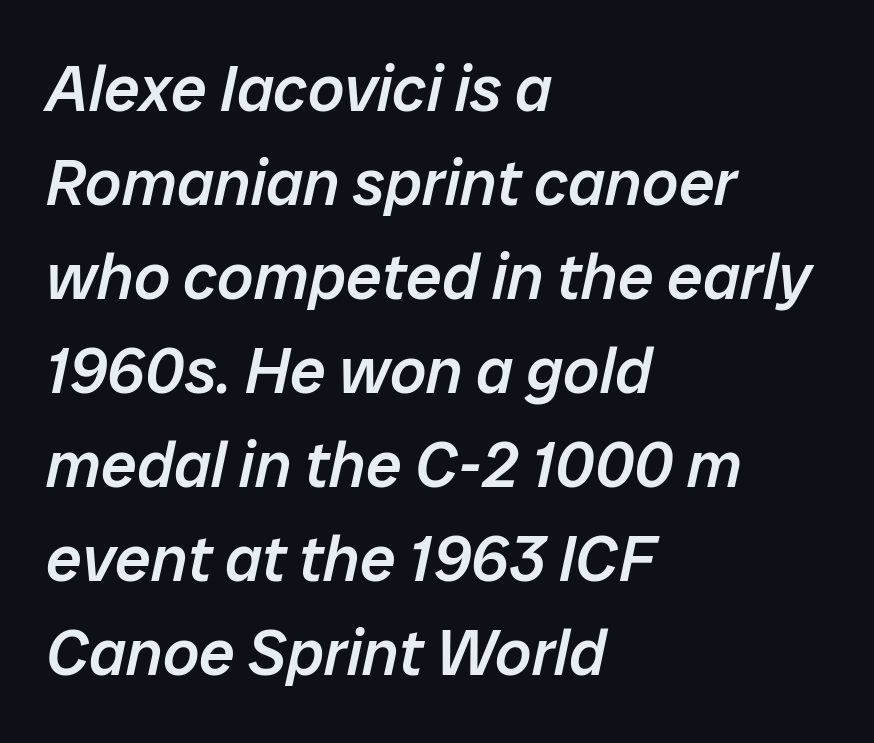
Q: Is the text bold? A: Semi-bold.
Q: Is the text italic (slanted)? A: Yes, it leans right by about 12 degrees.
Q: Is the text underlined? A: No.
Q: How is the paragraph aligned? A: Left-aligned.
Q: Is the spacing between letters normal or unusually wide? A: Normal.
Q: Is the spacing between lines tight, normal or loose? A: Normal.
Q: Width (condensed, normal, or wide)? A: Normal.
Q: Stroke contrast? A: Low.
Q: x-height? A: Medium.
Q: Monospaced? A: No.
